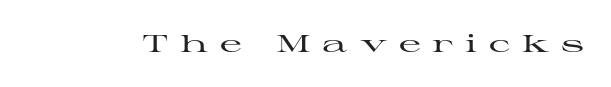
{"italic": "no", "underline": "no", "letter_spacing": "wide", "letter_spacing_em": 0.49, "glyph_px": 24}
